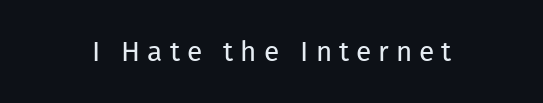
The image shows 28 px regular-weight sans-serif type, upright; set unusually wide letter spacing (+0.25 em), not underlined; low stroke contrast and a medium x-height.
